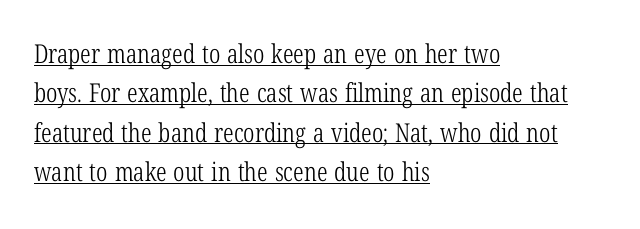
Layout note: lines flush left. The block of text has a typical density, with ordinary space between rows. In terms of letterspacing, this is plain default setting. The cut favours lightness, reaching ordinary text weight at its darkest.
